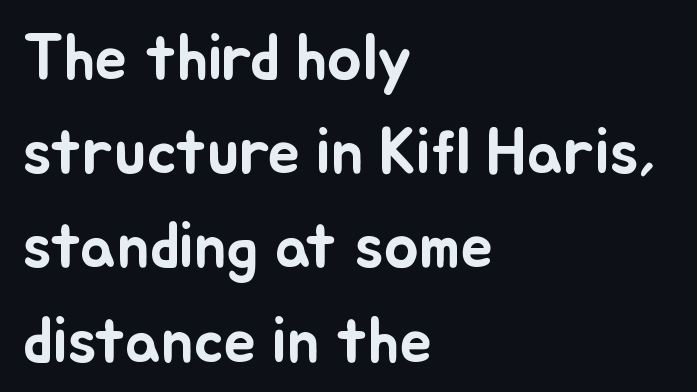
The image shows 65 px text type, upright; set left-aligned, normal line spacing (1.45x), normal letter spacing, not underlined; low stroke contrast and a small x-height.
